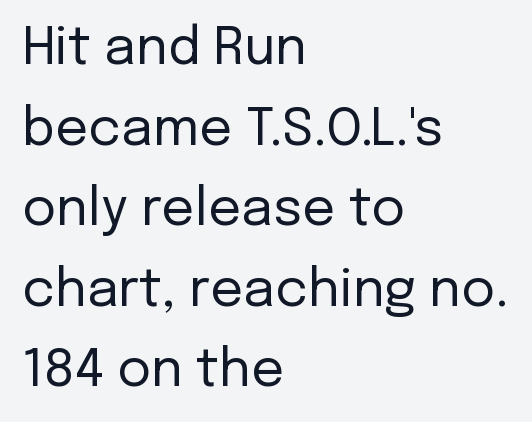
The image shows 52 px regular-weight sans-serif type, upright; set left-aligned, normal line spacing (1.55x), normal letter spacing, not underlined; low stroke contrast and a medium x-height.
